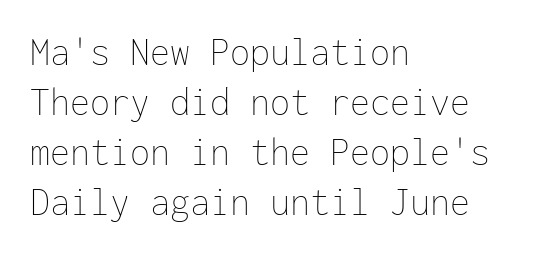
Horizontal bands of white between lines are of average thickness. A typesetter would call this monospace, since all characters share one set width. Unbolded letterforms with no extra heft. The lines are quadded left.
